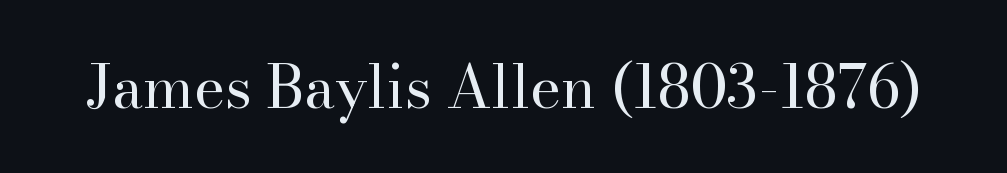
The image shows 59 px regular-weight serif type, upright; set normal letter spacing, not underlined; high stroke contrast and a small x-height.
